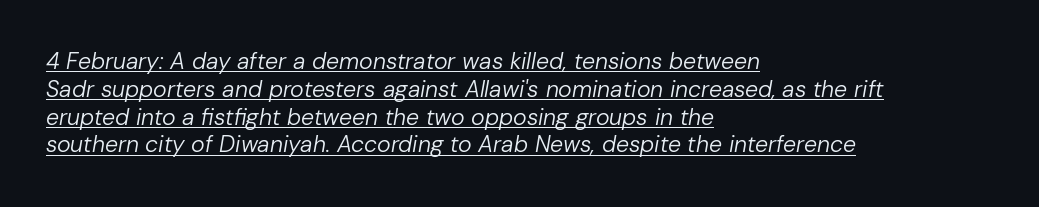
{"italic": "yes", "lean": "right", "slant_degrees": 10, "bold": "no", "underline": "yes", "align": "left", "line_spacing_ratio": 1.21, "letter_spacing": "normal", "letter_spacing_em": 0.0, "glyph_px": 23}
